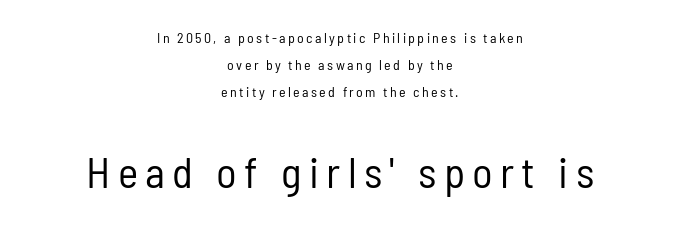
{"serif": "no", "italic": "no", "bold": "no", "weight": "regular", "width": "condensed", "stroke_contrast": "low", "x_height": "medium", "monospaced": "no", "underline": "no", "align": "center", "line_spacing": "loose", "line_spacing_ratio": 1.94, "larger_block": "second", "size_ratio": 3.07, "glyph_px": 43}
